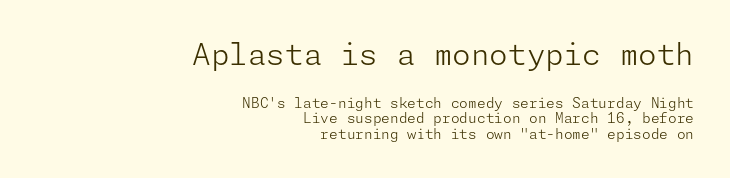
The composition opens big and finishes small. These lines keep a tight, regular rhythm from letter to letter. The passage shown is not bold in any degree. Leftover space on each line is placed entirely before the opening word.
